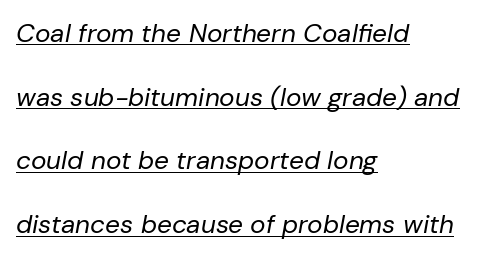
{"italic": "yes", "lean": "right", "slant_degrees": 10, "bold": "no", "underline": "yes", "align": "left", "line_spacing": "loose", "line_spacing_ratio": 2.45, "letter_spacing": "normal", "letter_spacing_em": 0.0, "glyph_px": 26}
